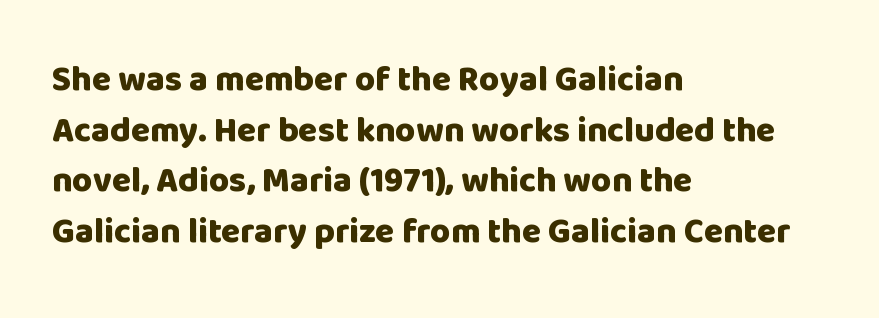
Heft: maximum for text — a bold. The lettering stays uniformly vertical, giving the passage a roman look. Type style note: lacks serifs. Varying glyph widths throughout — classic text-font behaviour. Type without underlining. The lines in this sample share a left origin and differ only in where they stop.
